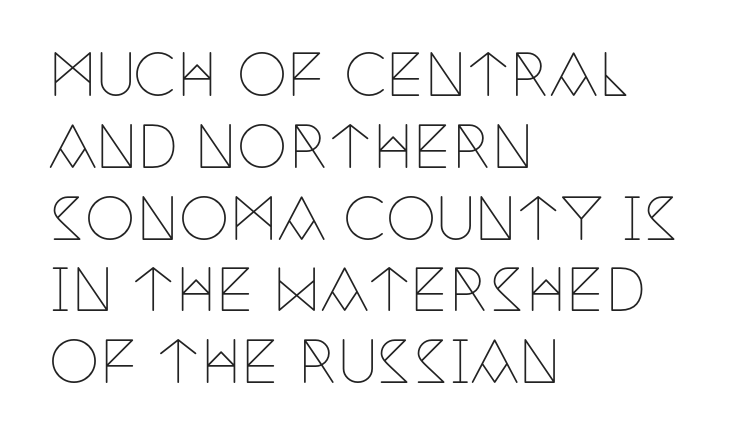
The image shows 57 px thin, condensed serif type, upright; set left-aligned, normal line spacing (1.26x), normal letter spacing, not underlined; low stroke contrast and a large x-height.
